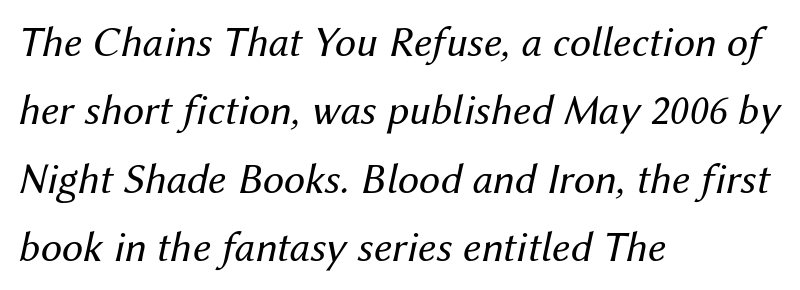
Q: Is the text bold? A: No.
Q: Is the text italic (slanted)? A: Yes, it leans right by about 12 degrees.
Q: Is the text underlined? A: No.
Q: How is the paragraph aligned? A: Left-aligned.
Q: Is the spacing between letters normal or unusually wide? A: Normal.
Q: Is the spacing between lines tight, normal or loose? A: Normal.
Q: Width (condensed, normal, or wide)? A: Normal.
Q: Stroke contrast? A: Medium.
Q: x-height? A: Medium.
Q: Monospaced? A: No.
